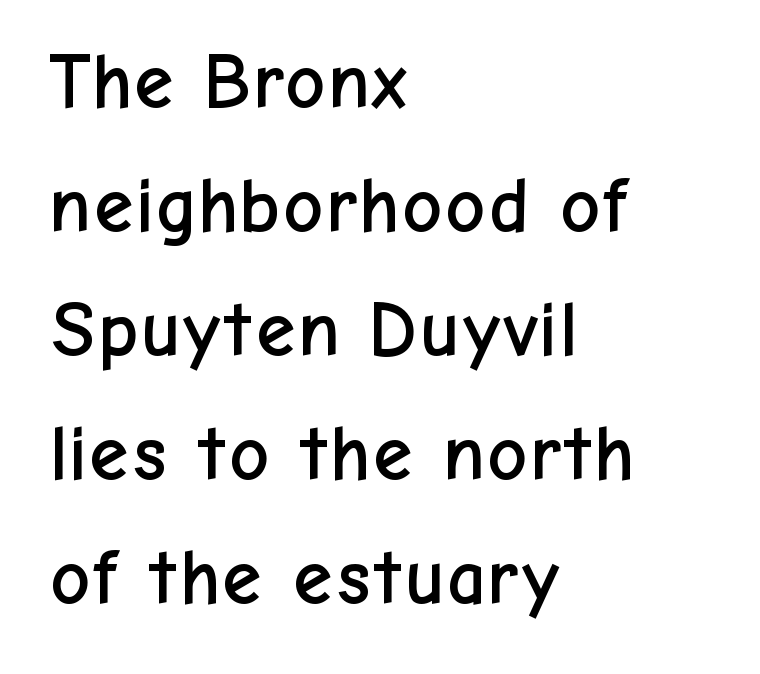
The image shows 78 px sans-serif type, upright; set left-aligned, normal line spacing (1.59x), normal letter spacing, not underlined; low stroke contrast and a medium x-height.
